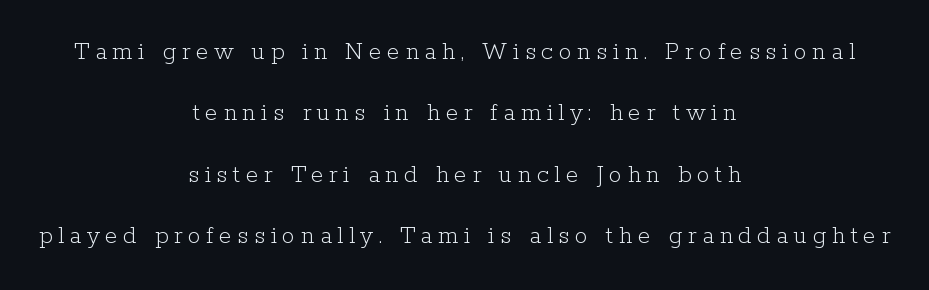
The image shows 26 px text type, upright; set centered, loose line spacing (2.36x), unusually wide letter spacing (+0.21 em), not underlined.
